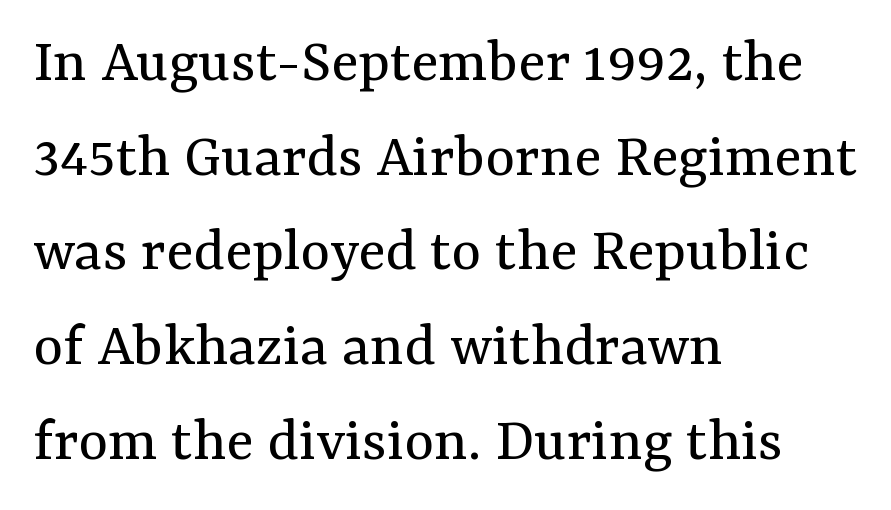
The image shows 64 px regular-weight serif type, upright; set left-aligned, normal line spacing (1.48x), normal letter spacing, not underlined; medium stroke contrast and a medium x-height.
